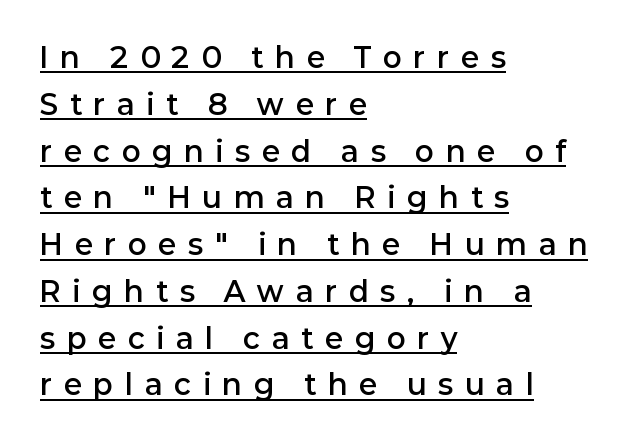
The image shows 28 px semibold sans-serif type, upright; set left-aligned, normal line spacing (1.67x), unusually wide letter spacing (+0.43 em), underlined; low stroke contrast and a medium x-height.
